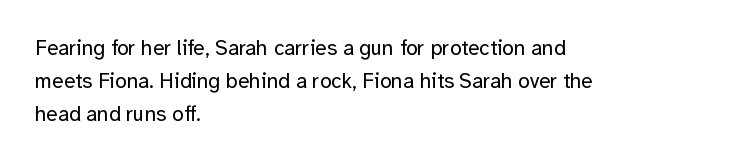
{"italic": "no", "bold": "no", "underline": "no", "align": "left", "line_spacing": "normal", "line_spacing_ratio": 1.58, "letter_spacing": "normal", "letter_spacing_em": 0.0, "glyph_px": 21}
